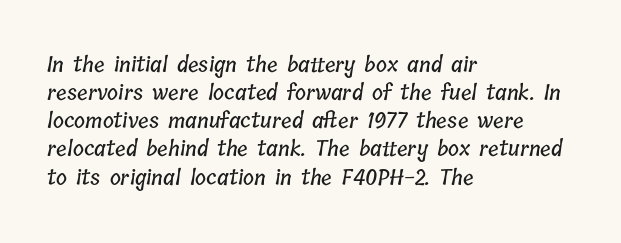
Beneath every word, the page is bare. Each word holds together tightly as a unit, with standard inter-letter gaps. Evenly set lines give the paragraph a standard silhouette. The passage is arranged the way most books set body copy — flush left.
